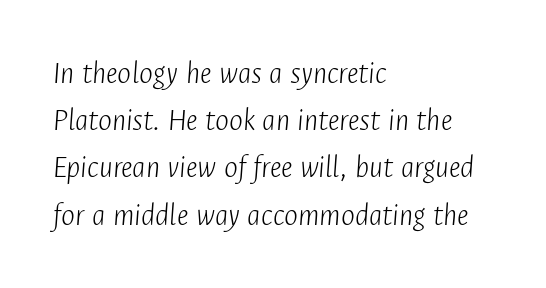
Q: Is the text bold? A: No.
Q: Is the text italic (slanted)? A: Yes, it leans right by about 4 degrees.
Q: Is the text underlined? A: No.
Q: How is the paragraph aligned? A: Left-aligned.
Q: Is the spacing between letters normal or unusually wide? A: Normal.
Q: Is the spacing between lines tight, normal or loose? A: Normal.
Q: Width (condensed, normal, or wide)? A: Condensed.
Q: Stroke contrast? A: Low.
Q: x-height? A: Medium.
Q: Monospaced? A: No.
